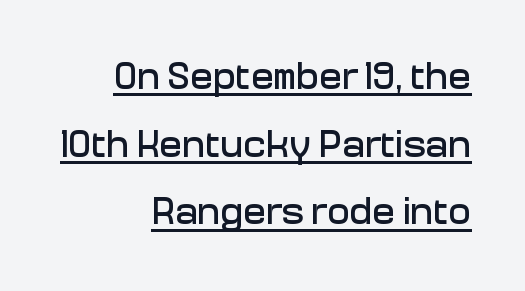
Posture: upright roman. Observe the absence of serifs on each vertical stroke in this sample. The paragraph shown leans on its right margin. The horizontal fit of the characters is conventional and even.
